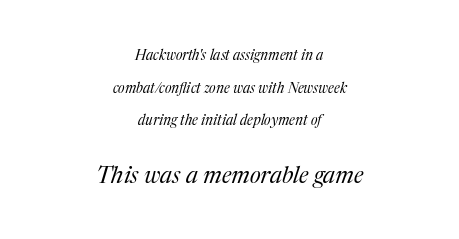
{"italic": "yes", "lean": "right", "slant_degrees": 17, "bold": "no", "underline": "no", "align": "center", "line_spacing": "loose", "line_spacing_ratio": 2.33, "letter_spacing": "normal", "letter_spacing_em": 0.0, "larger_block": "second", "size_ratio": 1.64, "glyph_px": 23}
